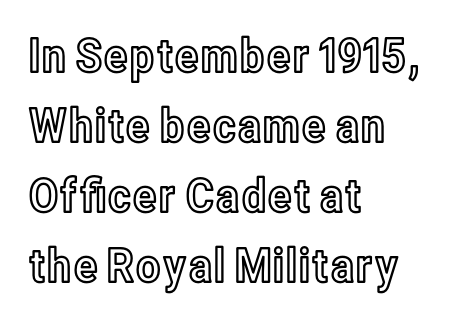
{"italic": "no", "width": "condensed", "x_height": "medium", "monospaced": "no", "underline": "no", "align": "left", "line_spacing": "normal", "line_spacing_ratio": 1.49, "letter_spacing": "normal", "letter_spacing_em": 0.0, "glyph_px": 47}
